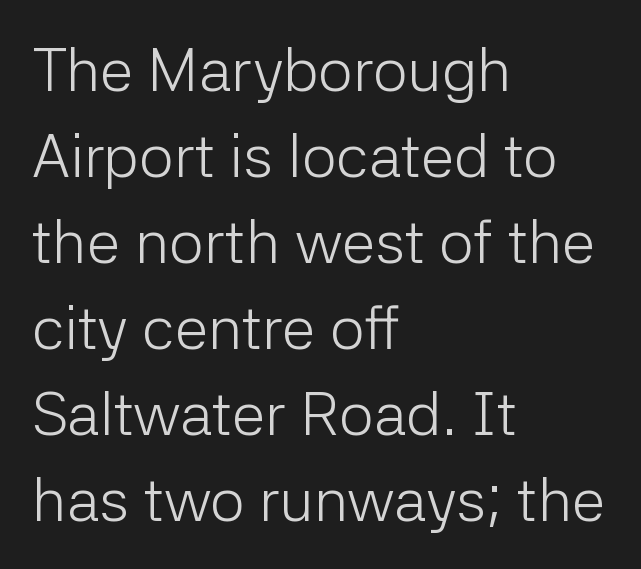
Weight: in the light-to-regular range. A normal amount of white space separates one row of letters from the next. The tracking reads as untouched default to a designer's eye. If you drew a line through each stem, it would be perfectly vertical. If you drew a ruler down the left edge, every line would touch it. Any mark beneath the type? The region is blank.
